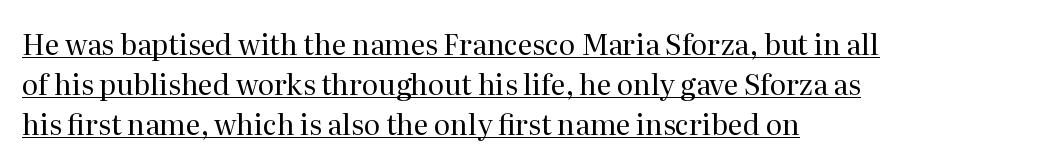
{"serif": "yes", "italic": "no", "bold": "no", "weight": "regular", "width": "normal", "stroke_contrast": "medium", "x_height": "medium", "monospaced": "no", "underline": "yes", "align": "left", "line_spacing": "normal", "line_spacing_ratio": 1.43, "letter_spacing": "normal", "letter_spacing_em": 0.0, "glyph_px": 28}
